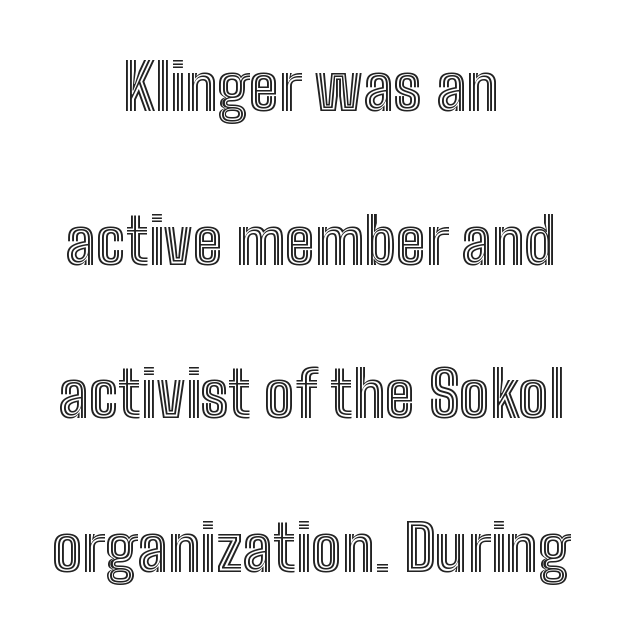
{"italic": "no", "width": "condensed", "x_height": "medium", "monospaced": "no", "underline": "no", "align": "center", "line_spacing": "loose", "line_spacing_ratio": 2.4, "letter_spacing": "normal", "letter_spacing_em": 0.0, "glyph_px": 64}
